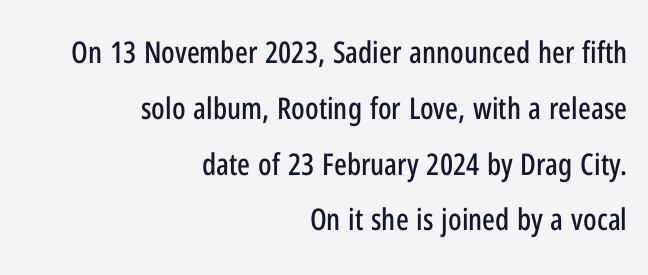
The rendering keeps characters at their native spacing. What kind of face is this? One without serifs — a sans. One-word summary of the alignment: right. These lines were composed using upright roman letters.
